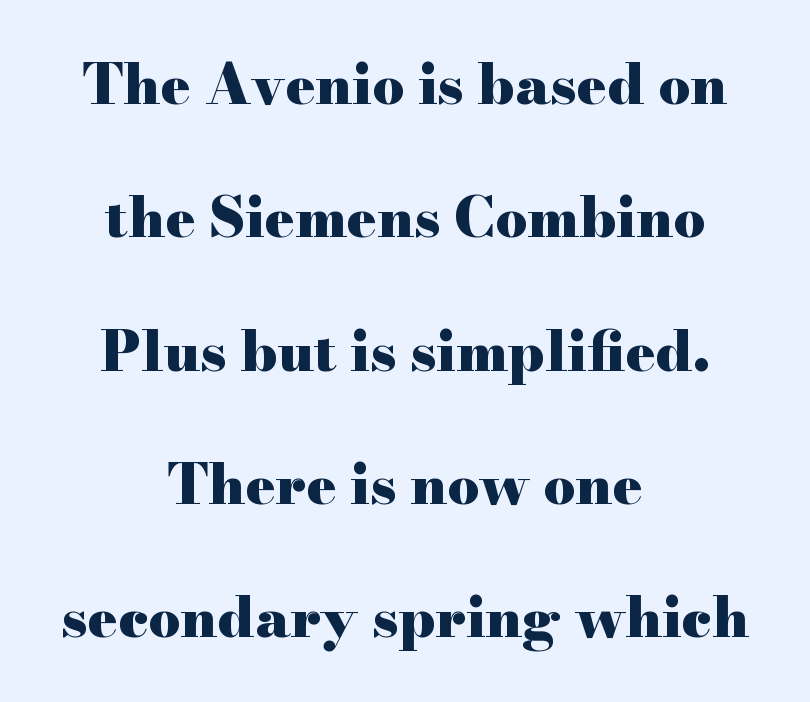
Q: Is the text bold? A: Yes.
Q: Is the text italic (slanted)? A: No, it is upright.
Q: Is the typeface a serif or a sans-serif typeface? A: Serif.
Q: Is the text underlined? A: No.
Q: How is the paragraph aligned? A: Centered.
Q: Is the spacing between letters normal or unusually wide? A: Normal.
Q: Is the spacing between lines tight, normal or loose? A: Loose.
Q: Width (condensed, normal, or wide)? A: Wide.
Q: Stroke contrast? A: High.
Q: x-height? A: Small.
Q: Monospaced? A: No.
